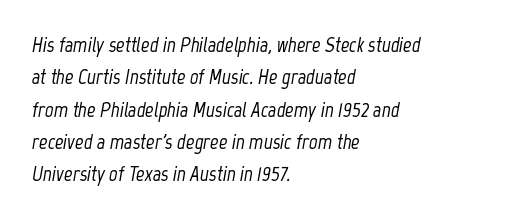
Look at the tracking — it's just the regular setting, nothing added. Unmarked baselines from the first word to the last. Casual observation: everything's shoved over to the left. Italic? Definitely — the glyphs are oblique.
